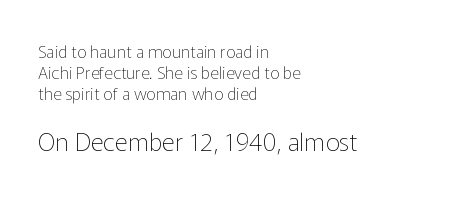
{"italic": "no", "bold": "no", "underline": "no", "align": "left", "line_spacing": "normal", "line_spacing_ratio": 1.25, "letter_spacing": "normal", "letter_spacing_em": 0.0, "larger_block": "second", "size_ratio": 1.47, "glyph_px": 25}
